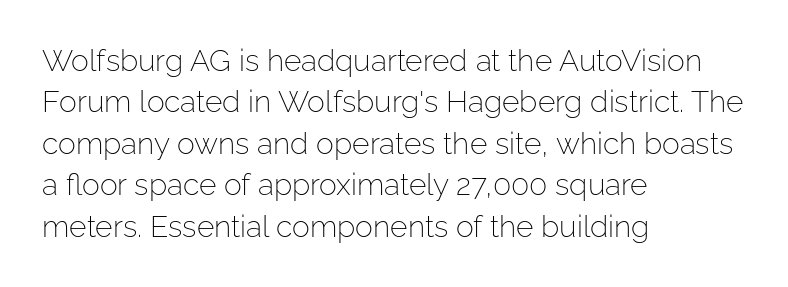
{"serif": "no", "italic": "no", "bold": "no", "weight": "light", "width": "normal", "stroke_contrast": "low", "x_height": "medium", "monospaced": "no", "underline": "no", "align": "left", "line_spacing": "normal", "line_spacing_ratio": 1.38, "letter_spacing": "normal", "letter_spacing_em": 0.0, "glyph_px": 30}
